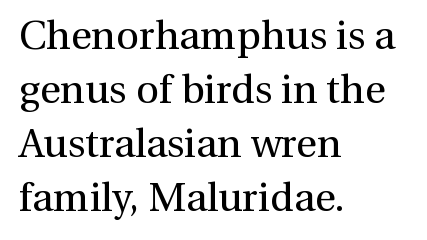
Is there much room between lines? A standard amount, neither cramped nor airy. The type is set solid horizontally, with unmodified tracking. Unmarked baselines from the first word to the last. Looks like regular typesetting: each glyph gets only the width it needs.
